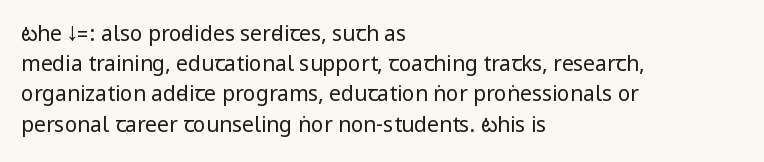
The image shows 21 px text type, upright; set left-aligned, normal line spacing (1.44x), normal letter spacing, not underlined.
